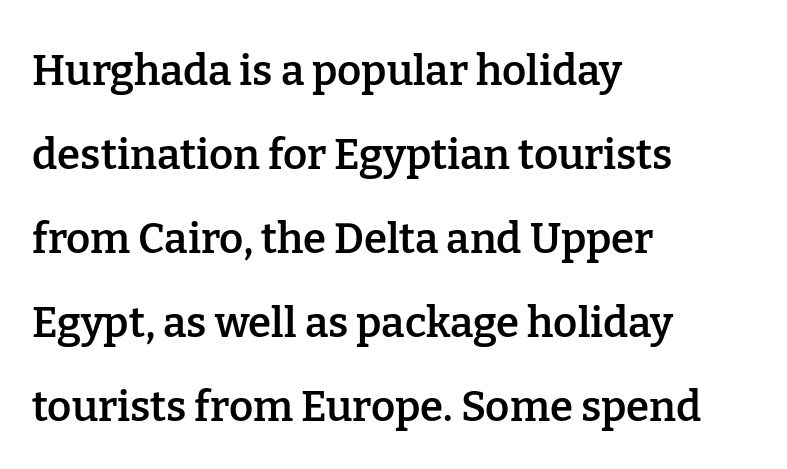
{"serif": "yes", "italic": "no", "bold": "semi", "weight": "semibold", "width": "normal", "stroke_contrast": "low", "x_height": "medium", "monospaced": "no", "underline": "no", "align": "left", "line_spacing": "loose", "line_spacing_ratio": 2.0, "letter_spacing": "normal", "letter_spacing_em": 0.0, "glyph_px": 42}
